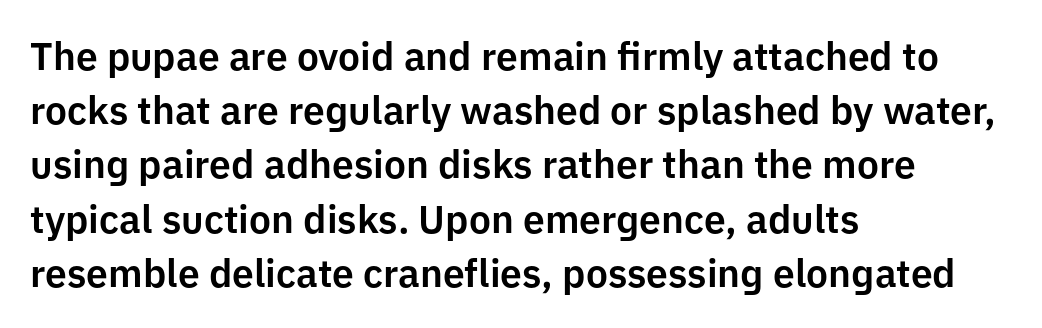
The area under the type is left untouched. A typesetter would call this proportional, since set widths differ per character. The leading is moderate, giving the passage an even texture. Notice how the stems are strictly vertical — no italics here.
